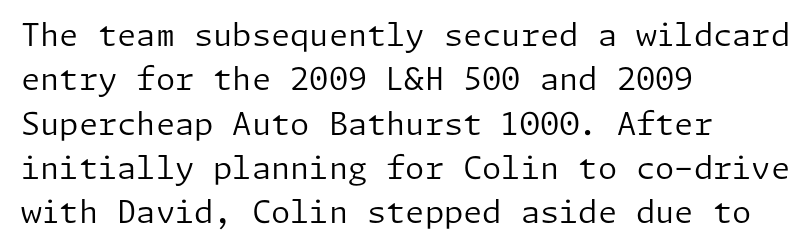
Is this a heavy cut? Hardly; it is regular or lighter. One-word summary of the alignment: left. Descenders are the only things crossing below the line. Unlike a traditional serif, this face leaves its strokes unadorned. Does extra space separate the letters? No, they use regular spacing. The type sits square on the baseline with zero lean.
